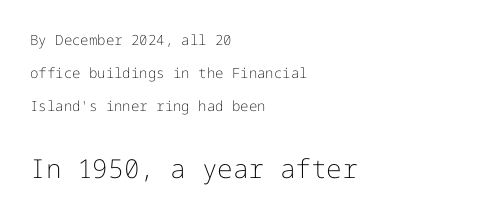
This rendering uses left alignment, leaving the right contour irregular. The axis of the letterforms is exactly vertical. Honestly, the rows look like they've been pulled way apart. A bare baseline throughout the passage.
